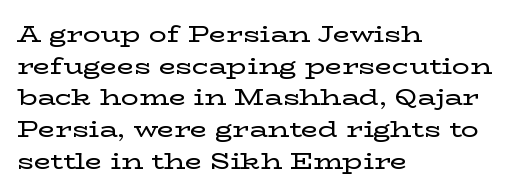
Ordinary non-slanted type is in use. Letter spacing: default. This sample is left-justified, so line endings fall wherever the words run out. Underline: absent. Successive baselines arrive at the customary interval.
